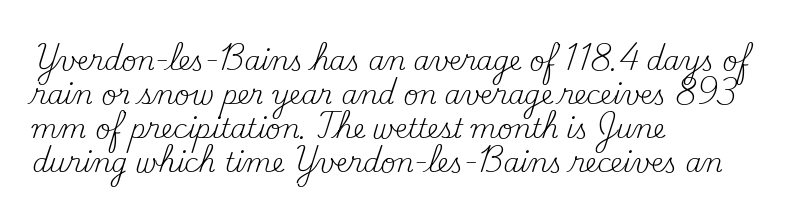
Descenders are the only things crossing below the line. All the whitespace from short lines collects on the right. The letters sit at their default tracking, neither squeezed nor spread.
